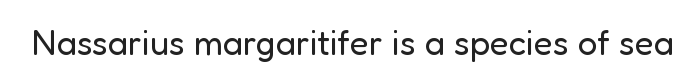
The image shows 35 px regular-weight sans-serif type, upright; set normal letter spacing, not underlined; low stroke contrast and a medium x-height.
